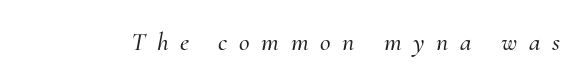
Does the lettering tilt? It does — this is italic. Does extra space separate the letters? Yes, quite a lot of it. The space beneath each line is pristine and unruled.
